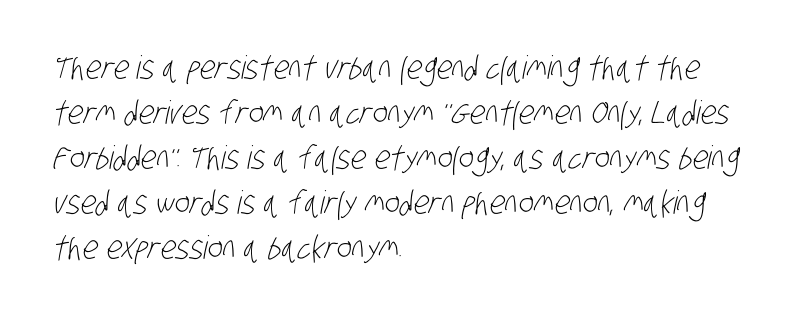
The image shows 32 px light, condensed sans-serif type; set left-aligned, normal line spacing (1.41x), normal letter spacing, not underlined; low stroke contrast and a large x-height.
